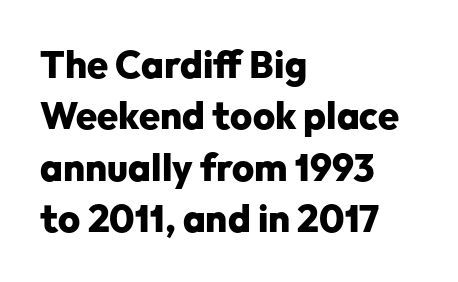
The image shows 38 px heavy sans-serif type, upright; set left-aligned, normal line spacing (1.35x), normal letter spacing, not underlined; low stroke contrast and a medium x-height.
